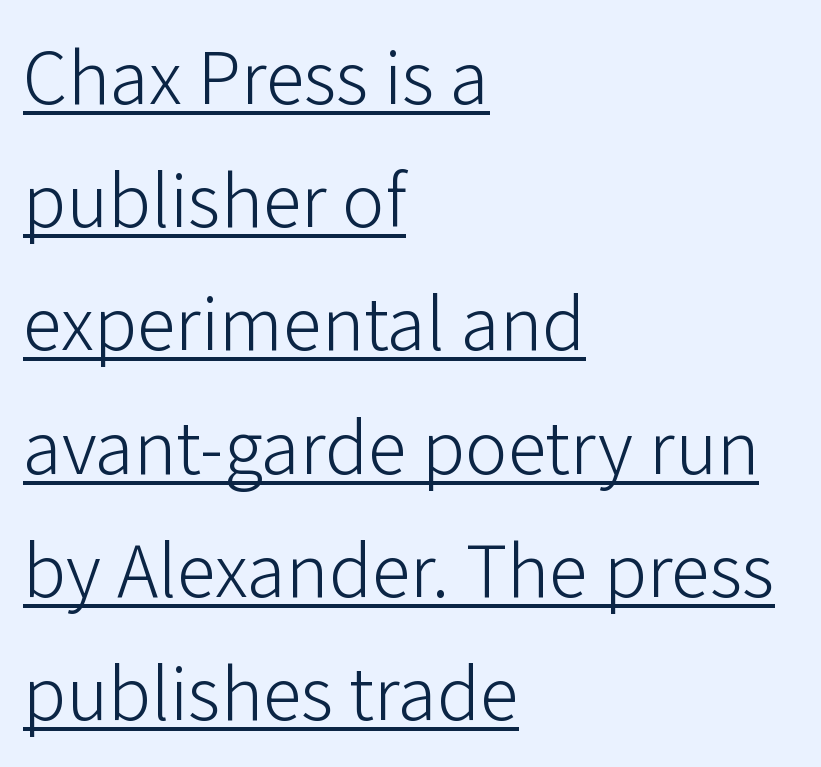
Alignment: flush left. Observe the absence of serifs on each vertical stroke in this sample. The leading is moderate, giving the passage an even texture. Proportional: the letters do not fall into vertical columns.
